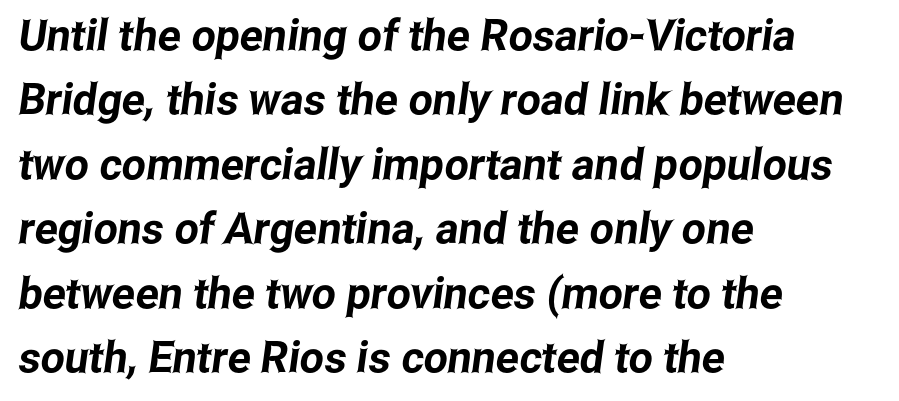
{"serif": "no", "width": "condensed", "stroke_contrast": "low", "x_height": "medium", "monospaced": "no", "underline": "no", "align": "left", "line_spacing": "normal", "line_spacing_ratio": 1.5, "letter_spacing": "normal", "letter_spacing_em": 0.0, "glyph_px": 43}
